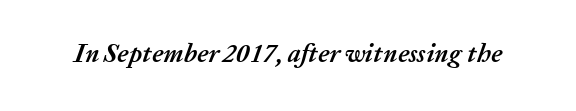
{"italic": "yes", "lean": "right", "slant_degrees": 20, "bold": "yes", "underline": "no", "letter_spacing": "normal", "letter_spacing_em": 0.0, "glyph_px": 26}
